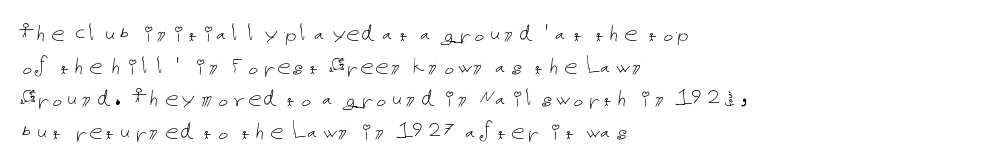
The image shows 27 px text type, upright; set left-aligned, line spacing 1.21x, normal letter spacing, not underlined.
